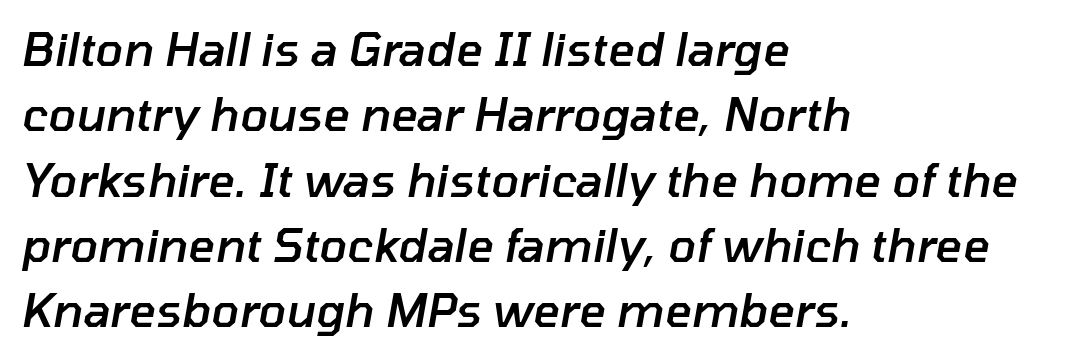
Q: Is the text bold? A: Semi-bold.
Q: Is the text italic (slanted)? A: Yes, it leans right by about 10 degrees.
Q: Is the text underlined? A: No.
Q: How is the paragraph aligned? A: Left-aligned.
Q: Is the spacing between letters normal or unusually wide? A: Normal.
Q: Is the spacing between lines tight, normal or loose? A: Normal.
Q: Width (condensed, normal, or wide)? A: Normal.
Q: Stroke contrast? A: Low.
Q: x-height? A: Medium.
Q: Monospaced? A: No.
